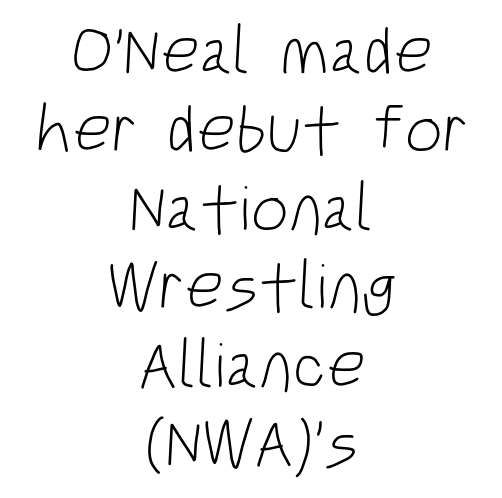
The face used here is proportionally spaced, like ordinary book or web type. Bold? No — there's no thickening of the strokes. Tracking value appears to be zero — textbook default spacing. Horizontal alignment here is central, giving a formal, balanced look. Type style note: lacks serifs. Underline: absent.
